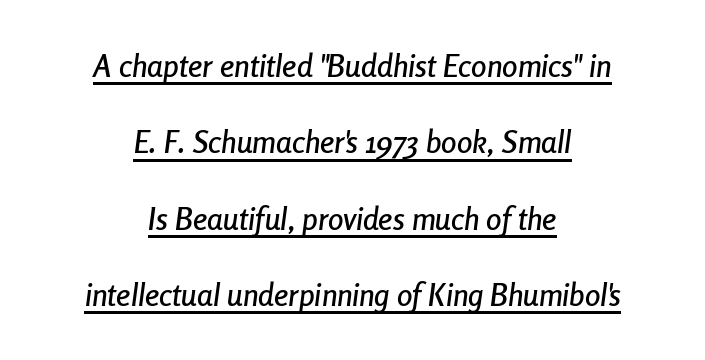
The image shows 31 px condensed type, italic (leaning right); set centered, loose line spacing (2.46x), normal letter spacing, underlined; low stroke contrast and a medium x-height.
